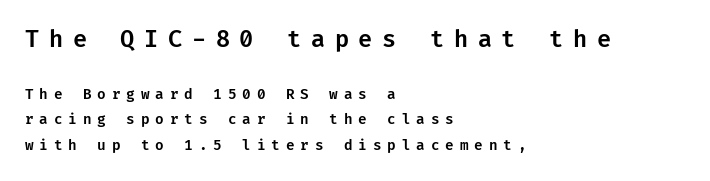
The image shows 23 px text type, upright; set left-aligned, line spacing 1.84x, unusually wide letter spacing (+0.42 em), not underlined; the first (top) block is 1.64x larger.
